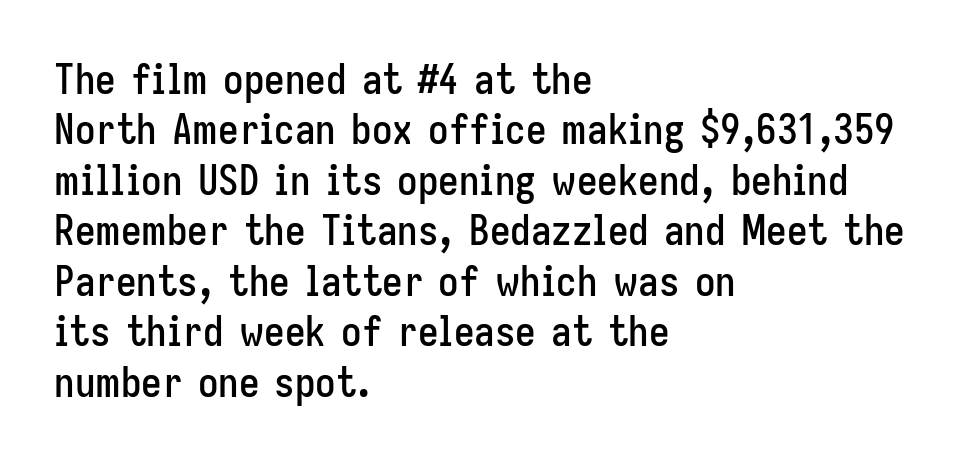
Q: Is the text italic (slanted)? A: No, it is upright.
Q: Is the typeface a serif or a sans-serif typeface? A: Sans-serif.
Q: Is the text underlined? A: No.
Q: How is the paragraph aligned? A: Left-aligned.
Q: Is the spacing between letters normal or unusually wide? A: Normal.
Q: Width (condensed, normal, or wide)? A: Condensed.
Q: Stroke contrast? A: Low.
Q: x-height? A: Medium.
Q: Monospaced? A: No.
